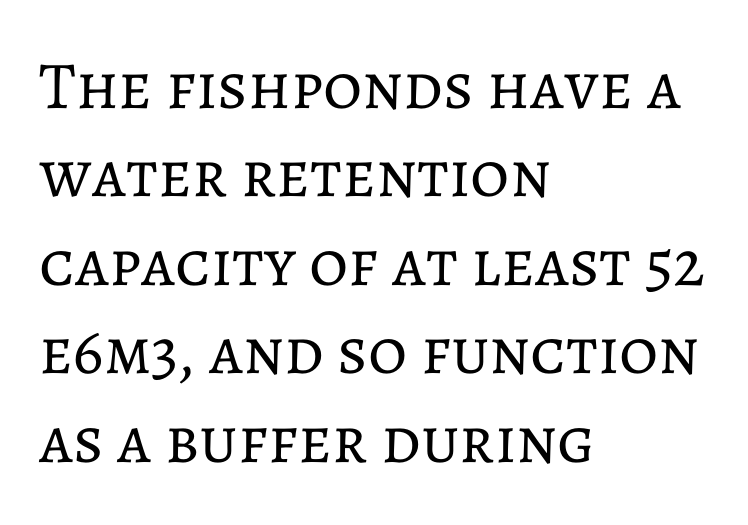
The image shows 67 px regular-weight type, upright; set left-aligned, normal line spacing (1.32x), normal letter spacing, not underlined; low stroke contrast and a medium x-height.
